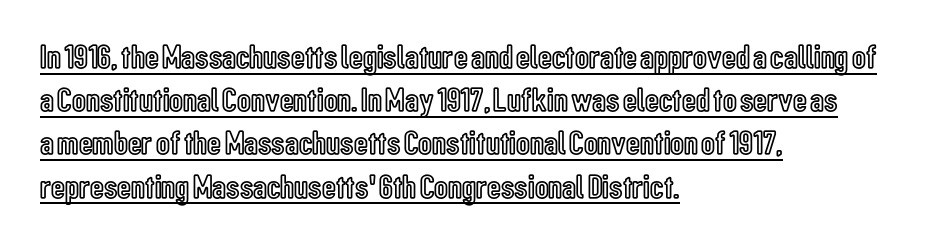
{"italic": "no", "width": "condensed", "x_height": "medium", "monospaced": "no", "underline": "yes", "align": "left", "line_spacing": "normal", "line_spacing_ratio": 1.27, "letter_spacing": "normal", "letter_spacing_em": 0.0, "glyph_px": 34}
